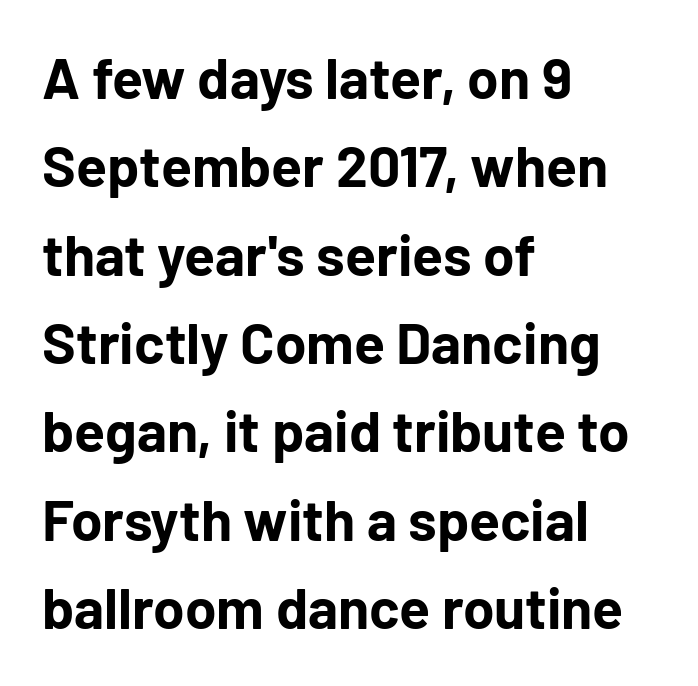
The image shows 57 px bold sans-serif type, upright; set left-aligned, normal line spacing (1.55x), normal letter spacing, not underlined; low stroke contrast and a medium x-height.
